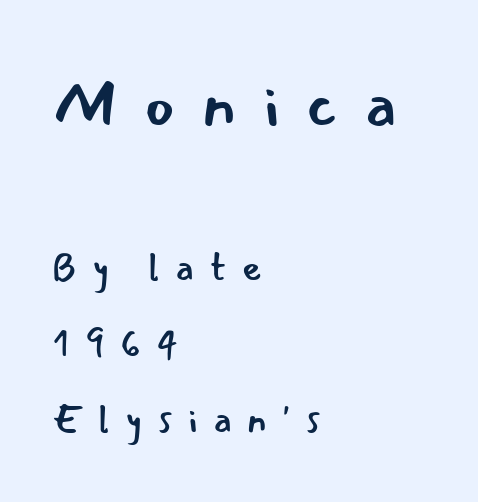
{"serif": "no", "italic": "no", "bold": "no", "weight": "regular", "width": "normal", "stroke_contrast": "low", "x_height": "small", "monospaced": "no", "underline": "no", "align": "left", "line_spacing": "loose", "line_spacing_ratio": 2.0, "letter_spacing": "wide", "letter_spacing_em": 0.4, "larger_block": "first", "size_ratio": 1.74, "glyph_px": 66}
